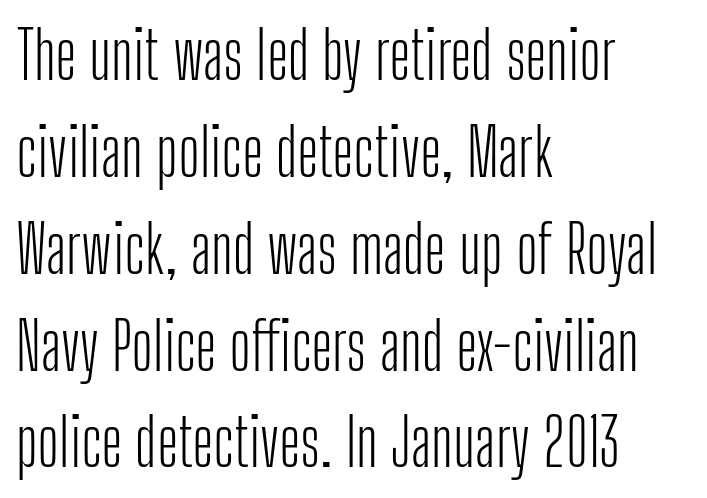
{"serif": "no", "italic": "no", "bold": "no", "weight": "light", "width": "condensed", "stroke_contrast": "low", "x_height": "medium", "monospaced": "no", "underline": "no", "align": "left", "line_spacing": "normal", "line_spacing_ratio": 1.49, "letter_spacing": "normal", "letter_spacing_em": 0.0, "glyph_px": 65}
